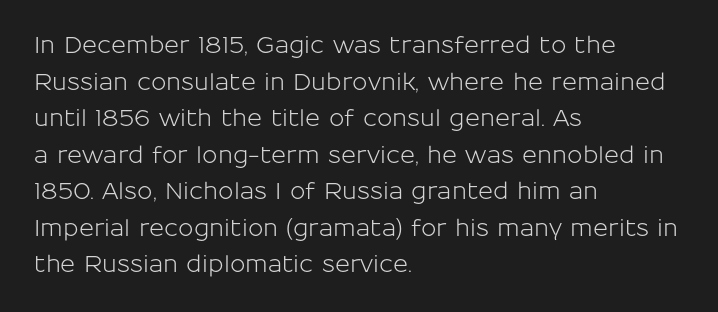
The image shows 23 px text type, upright; set left-aligned, normal line spacing (1.59x), normal letter spacing, not underlined.
